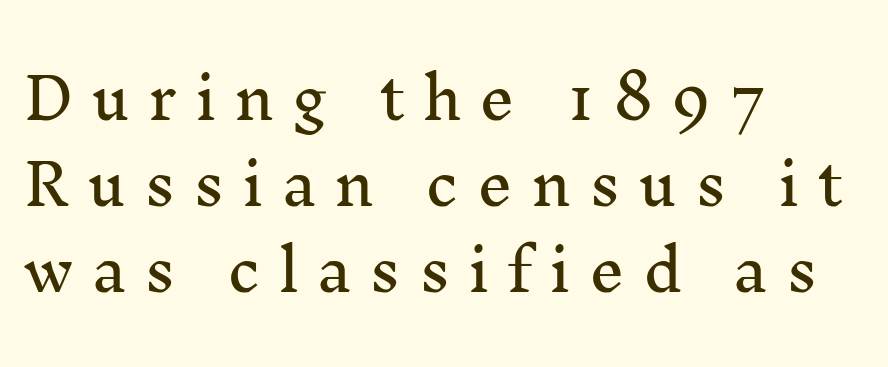
{"serif": "yes", "italic": "no", "width": "normal", "stroke_contrast": "medium", "x_height": "medium", "monospaced": "no", "underline": "no", "align": "left", "line_spacing": "normal", "line_spacing_ratio": 1.54, "letter_spacing": "wide", "letter_spacing_em": 0.32, "glyph_px": 56}
